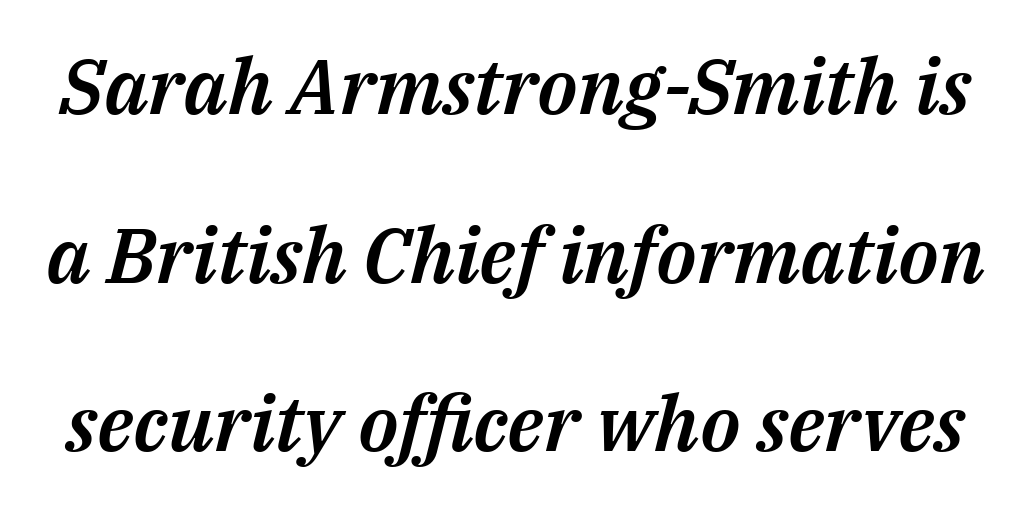
Rows of type keep a wide berth in the vertical direction. The glyphs look as if they've been sheared to an angle. Just letters on the line, the space beneath them empty. Proportional: the letters do not fall into vertical columns. Standard letterfit; no display-style spreading of the glyphs.
